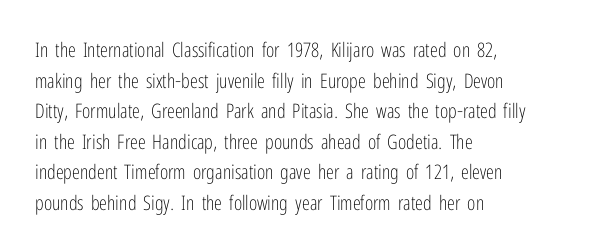
If you drew a line through each stem, it would be perfectly vertical. Students, observe: this is what conventionally led text looks like. Alignment: flush left. Decoration check: the copy has no underline.
